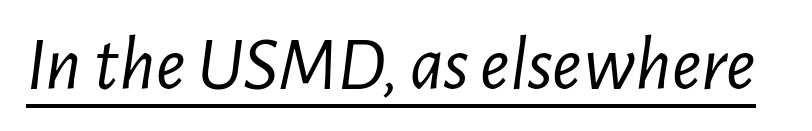
{"italic": "yes", "lean": "right", "slant_degrees": 7, "bold": "no", "weight": "light", "width": "condensed", "stroke_contrast": "low", "x_height": "medium", "monospaced": "no", "underline": "yes", "letter_spacing": "normal", "letter_spacing_em": 0.0, "glyph_px": 78}
